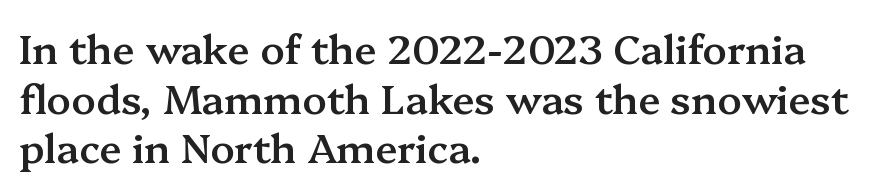
The image shows 40 px semibold serif type, upright; set left-aligned, line spacing 1.24x, normal letter spacing, not underlined; medium stroke contrast and a medium x-height.
